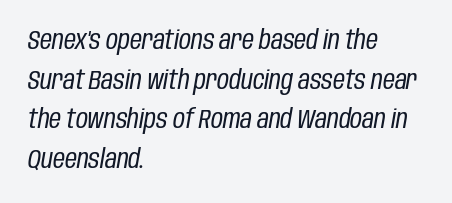
{"italic": "yes", "lean": "right", "slant_degrees": 10, "bold": "no", "underline": "no", "align": "left", "line_spacing": "normal", "line_spacing_ratio": 1.52, "letter_spacing": "normal", "letter_spacing_em": 0.0, "glyph_px": 26}
